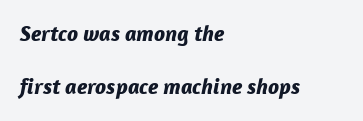
{"italic": "yes", "lean": "right", "slant_degrees": 12, "bold": "yes", "underline": "no", "align": "left", "line_spacing": "loose", "line_spacing_ratio": 2.41, "letter_spacing": "normal", "letter_spacing_em": 0.0, "glyph_px": 22}
